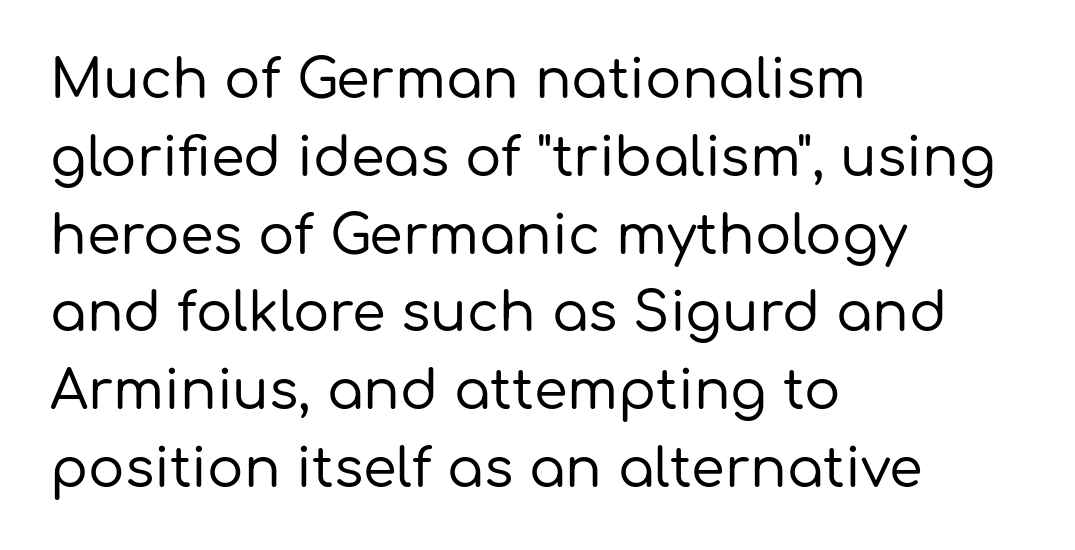
Italic: no, the glyphs are upright roman. The passage shown is not underscored anywhere. Think of a printed novel: that variable character pitch is what you see here. Observe the absence of serifs on each vertical stroke in this sample. Horizontal alignment here is leftward, the default for most running prose. Students, observe: this is what conventionally led text looks like.
